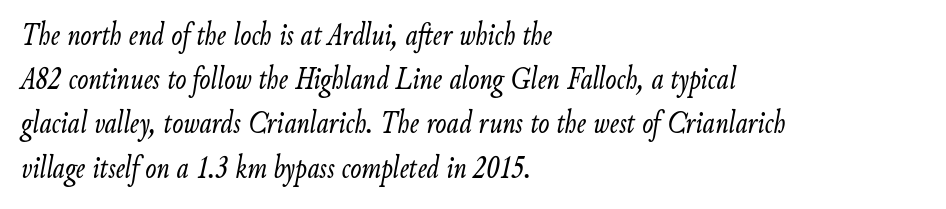
Q: Is the text bold? A: No.
Q: Is the text italic (slanted)? A: Yes, it leans right by about 9 degrees.
Q: Is the text underlined? A: No.
Q: How is the paragraph aligned? A: Left-aligned.
Q: Is the spacing between letters normal or unusually wide? A: Normal.
Q: Is the spacing between lines tight, normal or loose? A: Normal.
Q: Width (condensed, normal, or wide)? A: Condensed.
Q: Stroke contrast? A: Low.
Q: x-height? A: Small.
Q: Monospaced? A: No.
